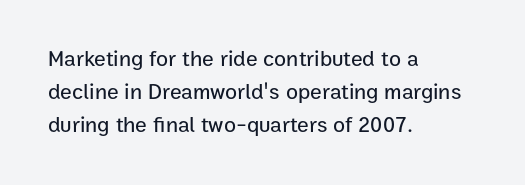
A clean baseline with only descenders dipping below it. Standard letterfit; no display-style spreading of the glyphs. Notice how descenders clear the ascenders below comfortably — that's standard leading. It's the straight-up-and-down kind of type. Does the copy run flush right? No — it runs flush left.
